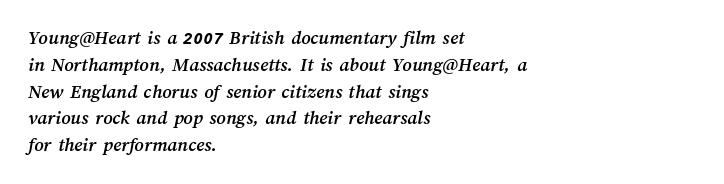
The image shows 20 px text type; set left-aligned, normal line spacing (1.34x), normal letter spacing, not underlined.
